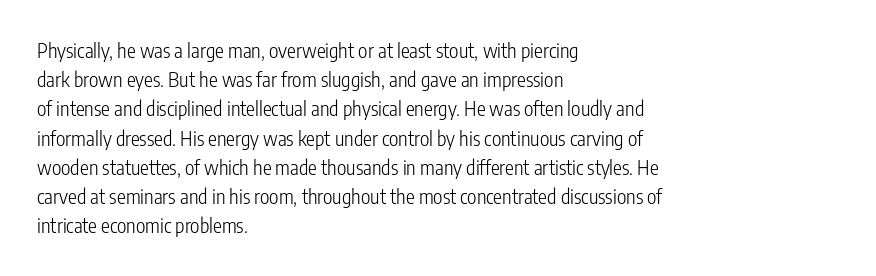
{"italic": "no", "bold": "no", "underline": "no", "align": "left", "line_spacing": "normal", "line_spacing_ratio": 1.46, "letter_spacing": "normal", "letter_spacing_em": 0.0, "glyph_px": 20}
